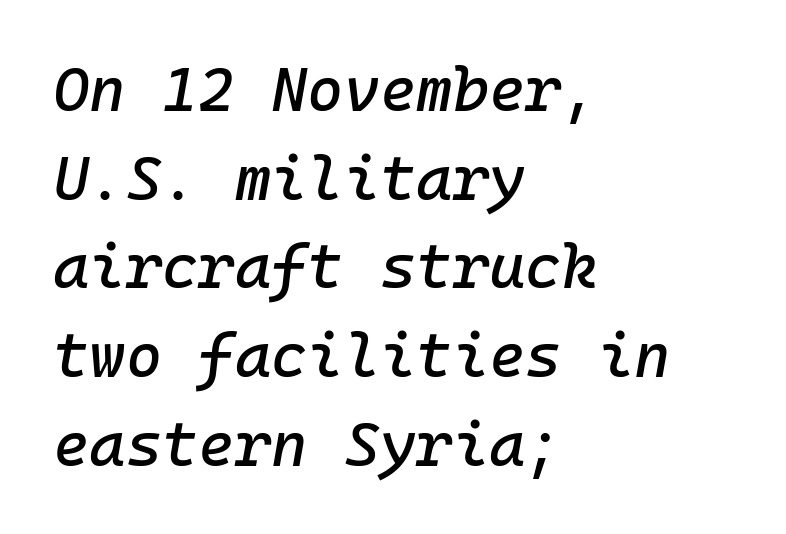
{"italic": "yes", "lean": "right", "slant_degrees": 10, "width": "normal", "stroke_contrast": "low", "x_height": "medium", "monospaced": "yes", "underline": "no", "align": "left", "line_spacing": "normal", "line_spacing_ratio": 1.43, "letter_spacing": "normal", "letter_spacing_em": 0.0, "glyph_px": 62}
